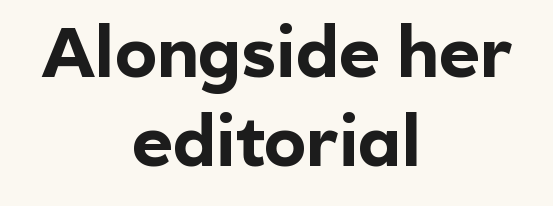
The image shows 70 px bold sans-serif type, upright; set centered, normal line spacing (1.27x), normal letter spacing, not underlined; a medium x-height.
